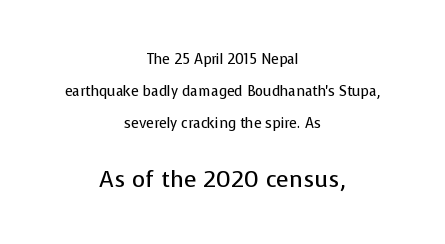
The block of text is sparse from top to bottom, with ample space between rows. Look at the glyph heights: the lower group is clearly the bigger setting. Which margin do the lines hug? Neither — every line sits in the middle. Summary of weight: not heavy and not bold. The letters stand straight up with perfectly vertical stems.
